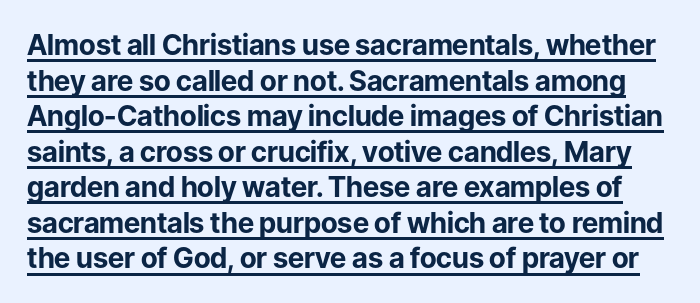
{"serif": "no", "italic": "no", "bold": "yes", "weight": "bold", "width": "normal", "stroke_contrast": "low", "x_height": "medium", "monospaced": "no", "underline": "yes", "line_spacing": "normal", "line_spacing_ratio": 1.27, "letter_spacing": "normal", "letter_spacing_em": 0.0, "glyph_px": 28}
